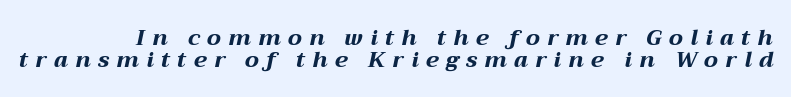
Q: Is the text bold? A: Yes.
Q: Is the text italic (slanted)? A: Yes, it leans right by about 12 degrees.
Q: Is the text underlined? A: No.
Q: Is the spacing between letters normal or unusually wide? A: Unusually wide.
Q: Is the spacing between lines tight, normal or loose? A: Tight.
